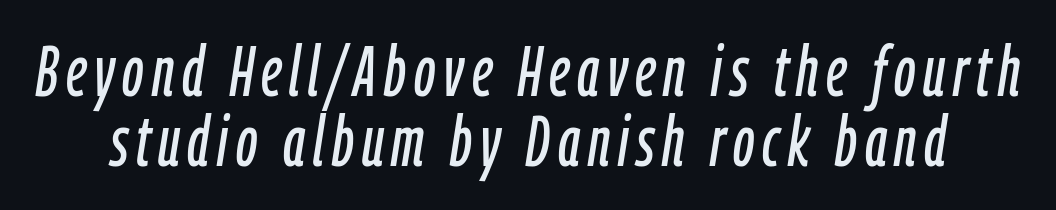
Q: Is the text italic (slanted)? A: Yes, it leans right by about 9 degrees.
Q: Is the text underlined? A: No.
Q: Is the spacing between lines tight, normal or loose? A: Tight.
Q: Width (condensed, normal, or wide)? A: Condensed.
Q: Stroke contrast? A: Low.
Q: x-height? A: Medium.
Q: Monospaced? A: No.
